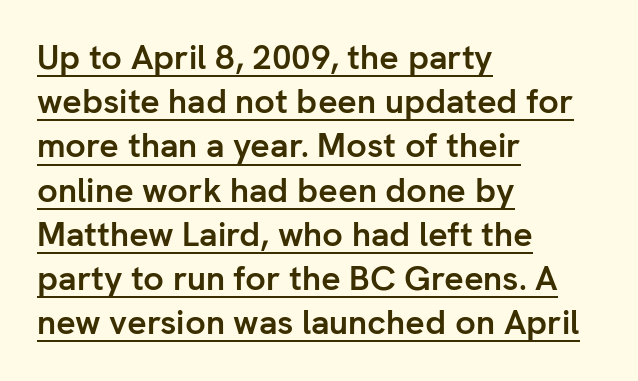
{"serif": "no", "italic": "no", "bold": "yes", "weight": "semibold", "width": "normal", "stroke_contrast": "low", "x_height": "medium", "monospaced": "no", "underline": "yes", "align": "left", "line_spacing": "normal", "line_spacing_ratio": 1.3, "letter_spacing": "normal", "letter_spacing_em": 0.0, "glyph_px": 34}
